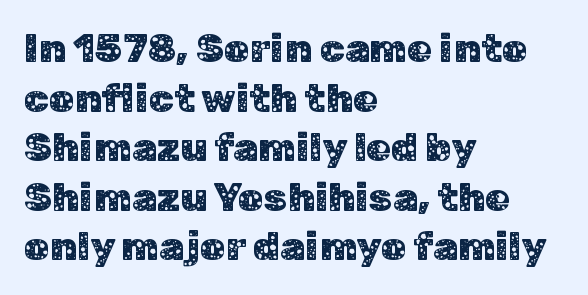
The image shows 40 px sans-serif type, upright; set left-aligned, line spacing 1.24x, normal letter spacing, not underlined; low stroke contrast and a medium x-height.
